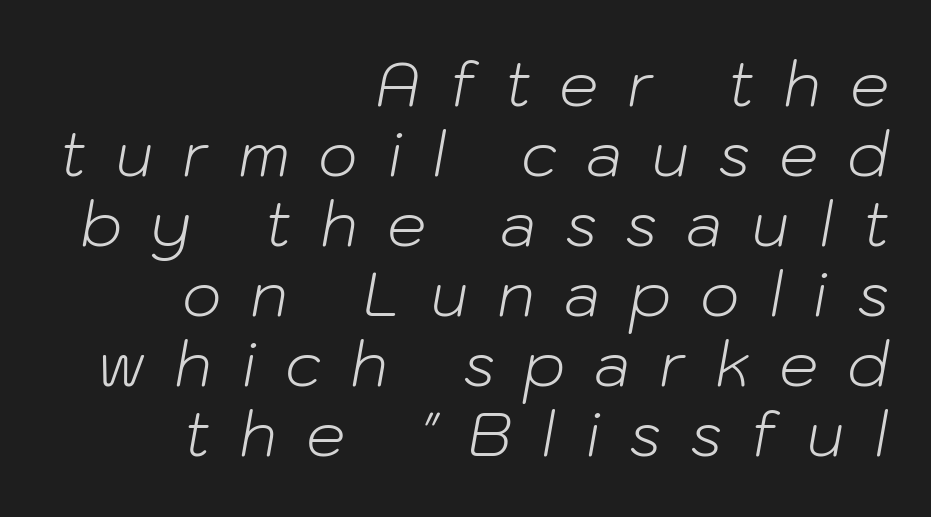
Quick note: underline off. Think of a printed novel: that variable character pitch is what you see here. Weight: in the light-to-regular range. Substantial extra tracking has been applied to these lines.
